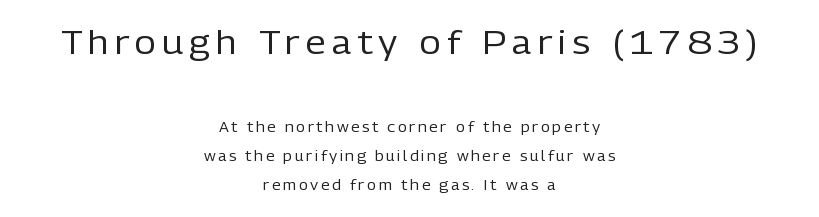
{"serif": "no", "italic": "no", "bold": "no", "weight": "regular", "width": "normal", "stroke_contrast": "low", "x_height": "medium", "monospaced": "no", "underline": "no", "align": "center", "line_spacing": "loose", "line_spacing_ratio": 2.1, "larger_block": "first", "size_ratio": 2.36, "glyph_px": 33}
